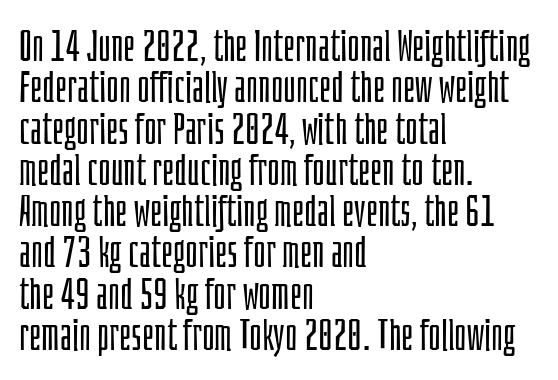
{"serif": "no", "italic": "no", "bold": "no", "weight": "light", "width": "condensed", "stroke_contrast": "low", "x_height": "large", "monospaced": "no", "underline": "no", "align": "left", "line_spacing": "tight", "line_spacing_ratio": 0.96, "letter_spacing": "normal", "letter_spacing_em": 0.0, "glyph_px": 43}
